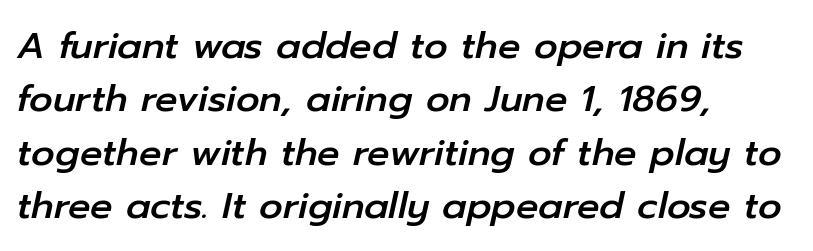
The image shows 37 px text type, italic (leaning right); set left-aligned, normal line spacing (1.44x), normal letter spacing, not underlined; low stroke contrast and a medium x-height.
